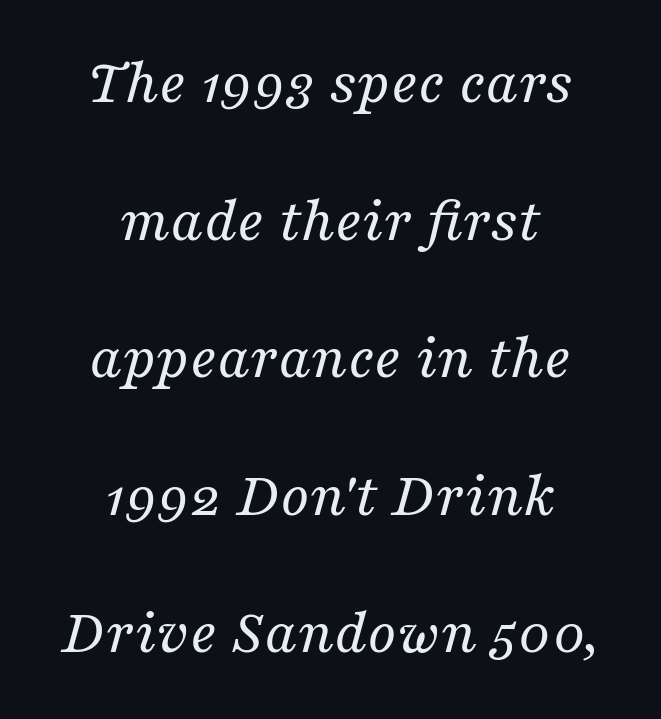
The image shows 64 px regular-weight serif type, italic (leaning right); set centered, loose line spacing (2.15x), normal letter spacing, not underlined; medium stroke contrast and a medium x-height.
